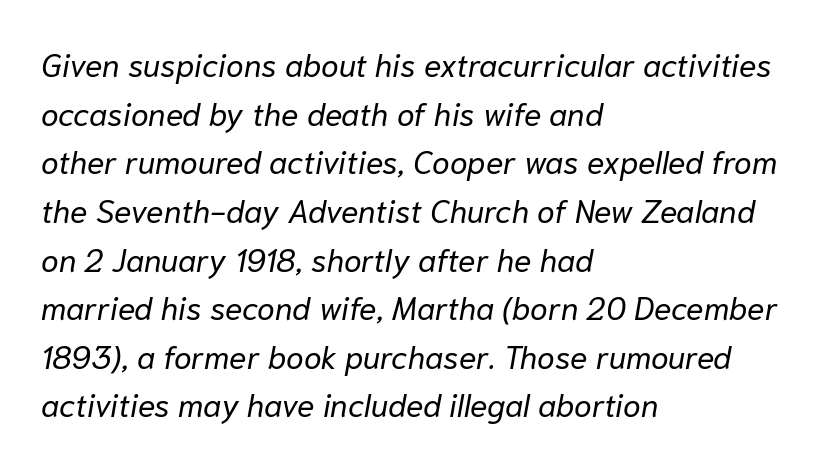
The image shows 32 px regular-weight type, italic (leaning right); set left-aligned, normal line spacing (1.52x), normal letter spacing, not underlined; low stroke contrast and a medium x-height.
